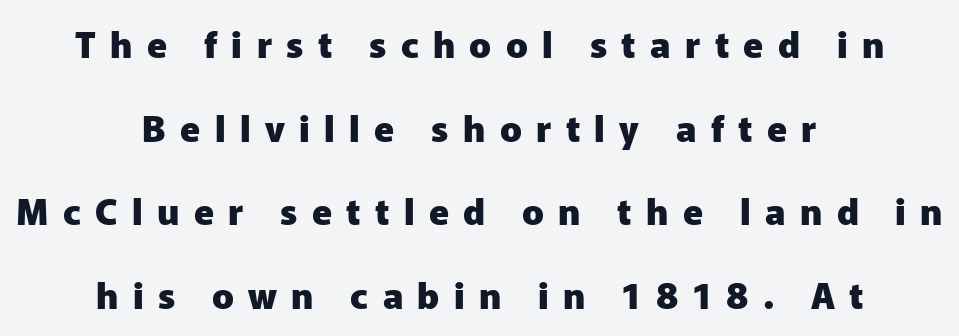
Where is the straight margin? There isn't one; the lines are centered. The line texture is sparse and dotted thanks to wide tracking. The letters advance in unequal steps, a hallmark of proportional type. Heavy, bold letterforms. Grotesque or geometric, the face here clearly has no serifs. The lines are spread far apart with generous leading.
